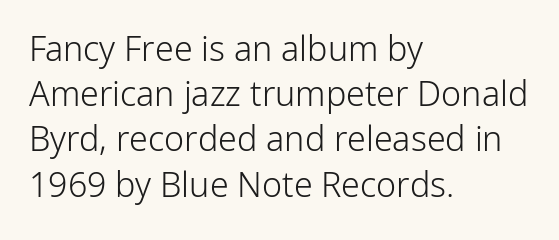
{"serif": "no", "italic": "no", "bold": "no", "weight": "light", "width": "normal", "stroke_contrast": "low", "x_height": "medium", "monospaced": "no", "underline": "no", "align": "left", "line_spacing": "normal", "line_spacing_ratio": 1.33, "letter_spacing": "normal", "letter_spacing_em": 0.0, "glyph_px": 34}
